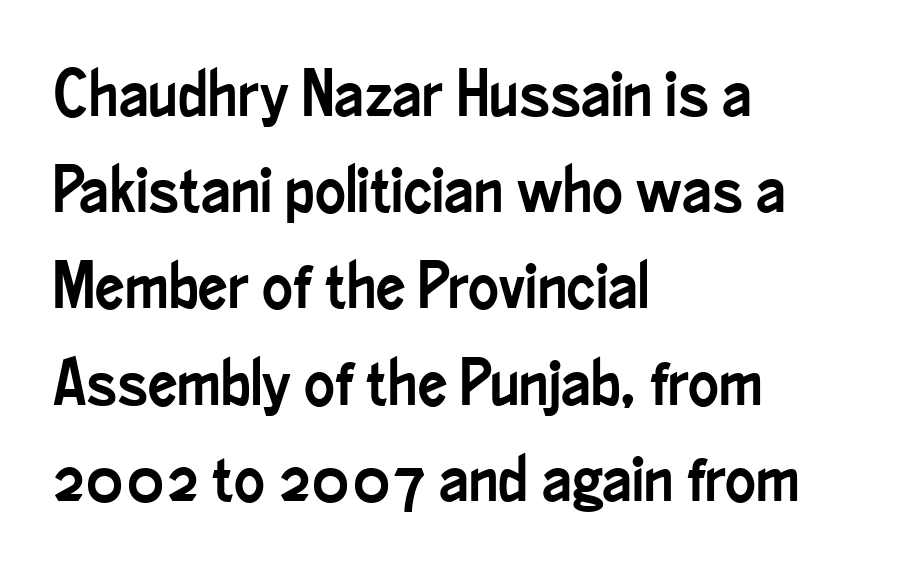
Italic? Not at all — the glyphs are vertical. Vertical spacing — default. Do the characters align in a grid? No, the font is proportional. The passage shown is typeset with a sans-serif family. The glyphs are unaccompanied by any horizontal stroke below them.
